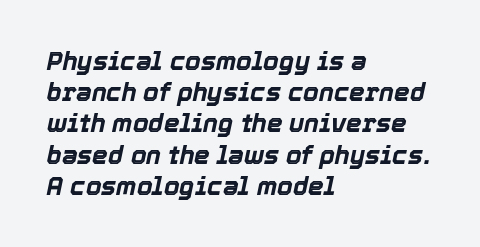
{"italic": "yes", "lean": "right", "slant_degrees": 12, "bold": "yes", "underline": "no", "align": "left", "line_spacing": "normal", "line_spacing_ratio": 1.25, "letter_spacing": "normal", "letter_spacing_em": 0.0, "glyph_px": 25}
